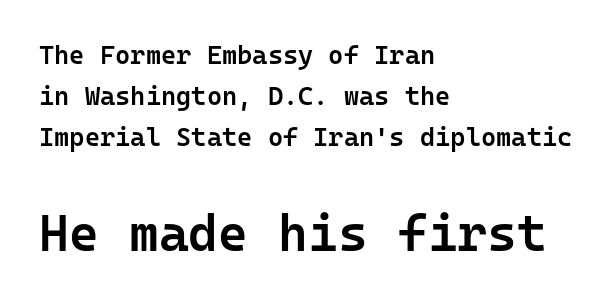
Q: Is the text bold? A: Semi-bold.
Q: Is the text italic (slanted)? A: No, it is upright.
Q: Is the typeface a serif or a sans-serif typeface? A: Sans-serif.
Q: Is the text underlined? A: No.
Q: How is the paragraph aligned? A: Left-aligned.
Q: Is the spacing between letters normal or unusually wide? A: Normal.
Q: Is the spacing between lines tight, normal or loose? A: Normal.
Q: Which block of text is set in a larger size, the first (top) or the second (bottom)? A: The second (bottom) one.
Q: Width (condensed, normal, or wide)? A: Normal.
Q: Stroke contrast? A: Low.
Q: x-height? A: Medium.
Q: Monospaced? A: Yes.
